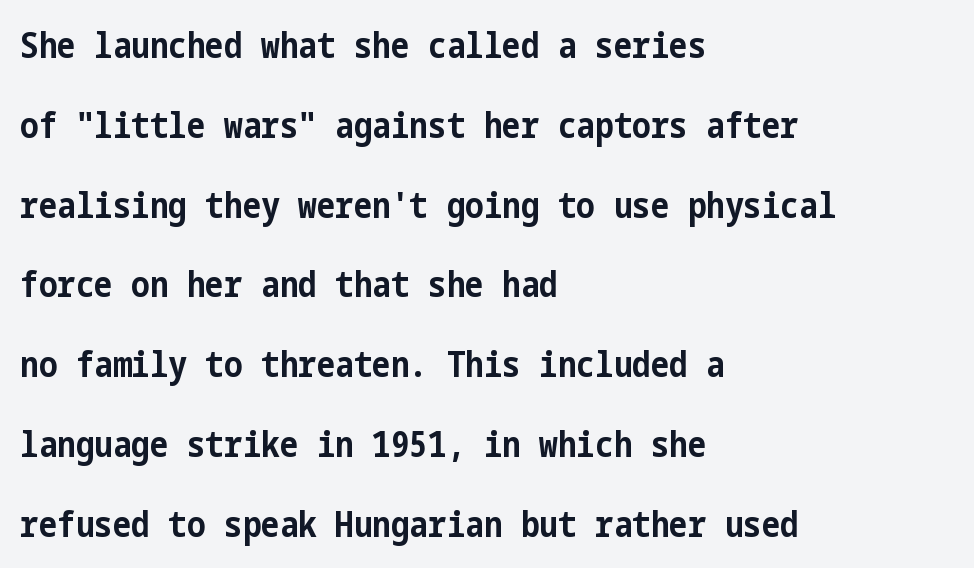
This block would shrink considerably if given ordinary leading; it's expanded now. Clear beneath every line of the passage. Compared with a centered layout, this one pins lines to the left instead. Notice how thick the strokes are: this is what a full bold looks like.
